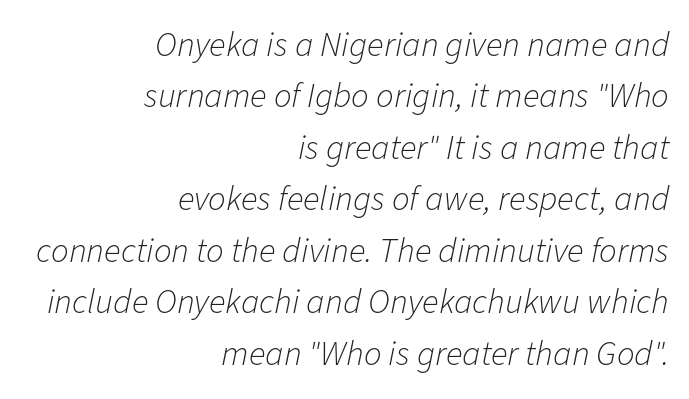
{"italic": "yes", "lean": "right", "slant_degrees": 11, "bold": "no", "weight": "light", "width": "normal", "stroke_contrast": "low", "x_height": "medium", "monospaced": "no", "underline": "no", "align": "right", "line_spacing": "normal", "line_spacing_ratio": 1.47, "letter_spacing": "normal", "letter_spacing_em": 0.0, "glyph_px": 35}
